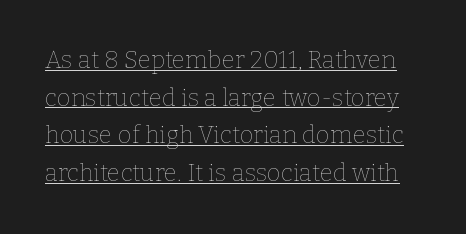
Q: Is the text bold? A: No.
Q: Is the text italic (slanted)? A: No, it is upright.
Q: Is the text underlined? A: Yes.
Q: Is the spacing between letters normal or unusually wide? A: Normal.
Q: Is the spacing between lines tight, normal or loose? A: Normal.
